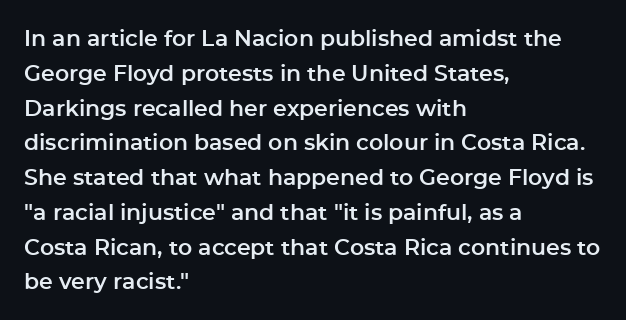
The image shows 22 px text type, upright; set left-aligned, normal line spacing (1.58x), normal letter spacing, not underlined.
